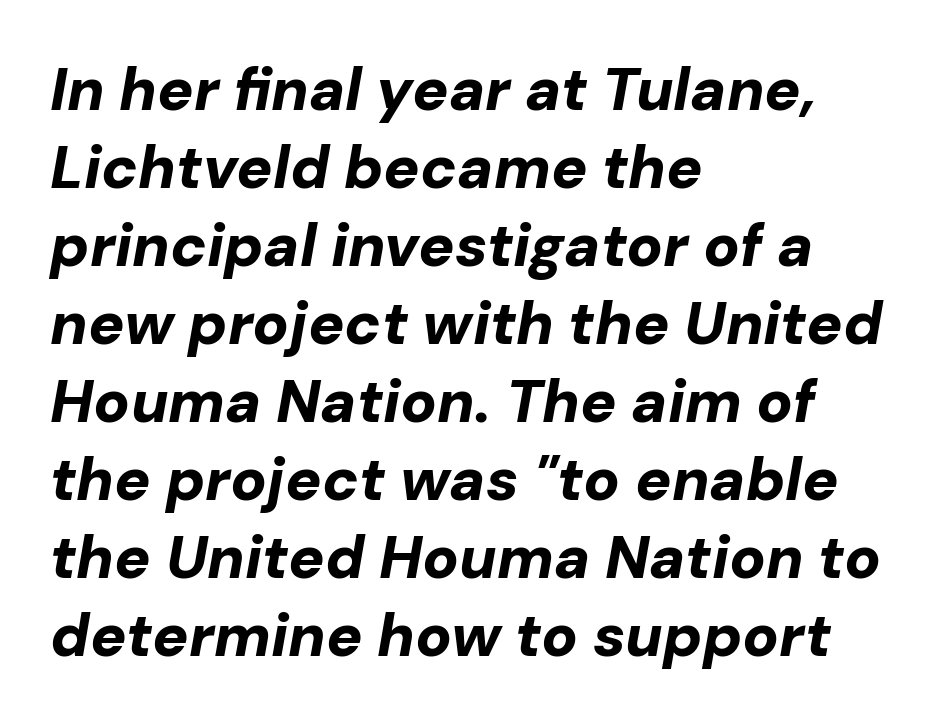
The image shows 60 px bold type, italic (leaning right); set left-aligned, normal line spacing (1.3x), normal letter spacing, not underlined; low stroke contrast and a medium x-height.
